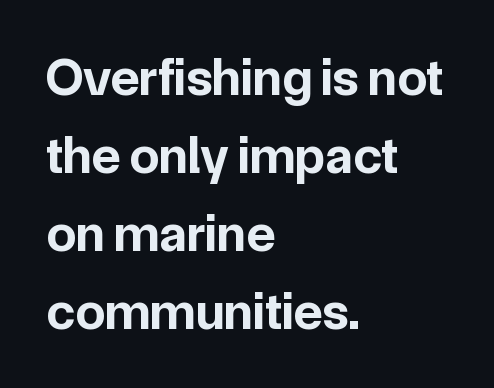
Q: Is the text bold? A: Yes.
Q: Is the text italic (slanted)? A: No, it is upright.
Q: Is the typeface a serif or a sans-serif typeface? A: Sans-serif.
Q: Is the text underlined? A: No.
Q: How is the paragraph aligned? A: Left-aligned.
Q: Is the spacing between letters normal or unusually wide? A: Normal.
Q: Is the spacing between lines tight, normal or loose? A: Normal.
Q: Width (condensed, normal, or wide)? A: Normal.
Q: Stroke contrast? A: Low.
Q: x-height? A: Medium.
Q: Monospaced? A: No.
